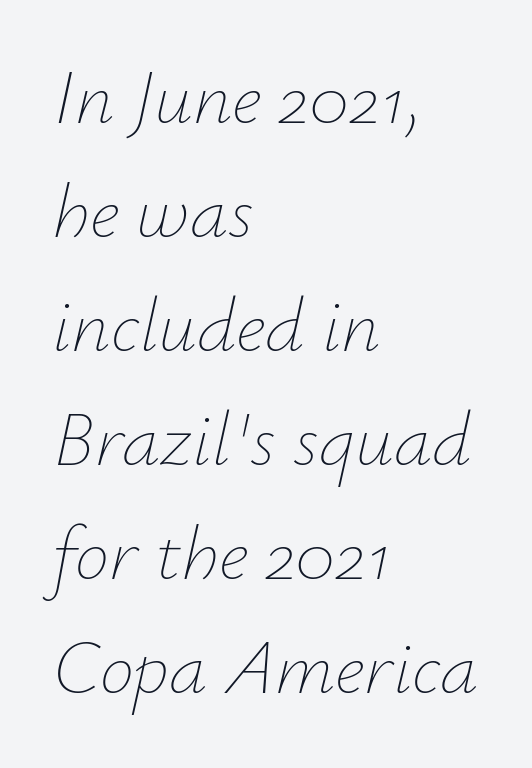
The image shows 77 px thin type, italic (leaning right); set left-aligned, normal line spacing (1.48x), normal letter spacing, not underlined; low stroke contrast and a small x-height.
